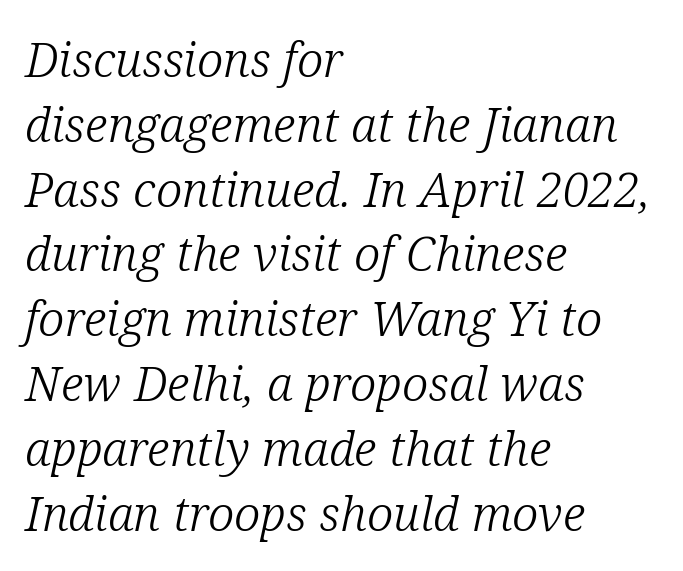
Does the leading feel generous? No, just average. Weight: not bold — regular or lighter. How are the letters spaced? Ordinarily, with no added tracking. A typesetter would call this proportional, since set widths differ per character. The ragged edge is on the right, which tells us the setting is flush left. Descenders are the only things crossing below the line.
